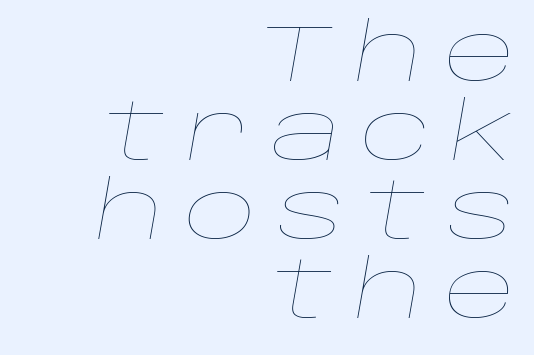
The image shows 79 px thin, wide type, italic (leaning right); set right-aligned, tight line spacing (1.0x), unusually wide letter spacing (+0.25 em), not underlined; low stroke contrast and a large x-height.
